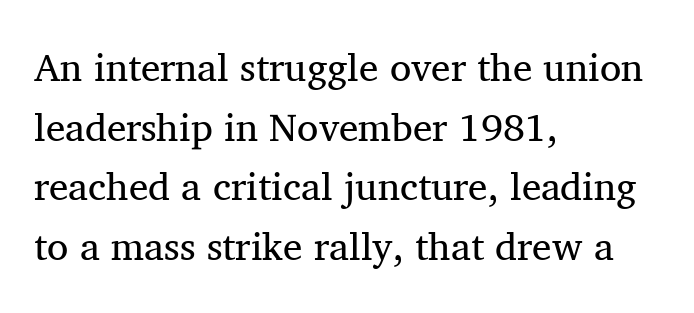
Q: Is the text bold? A: No.
Q: Is the text italic (slanted)? A: No, it is upright.
Q: Is the typeface a serif or a sans-serif typeface? A: Serif.
Q: Is the text underlined? A: No.
Q: How is the paragraph aligned? A: Left-aligned.
Q: Is the spacing between letters normal or unusually wide? A: Normal.
Q: Is the spacing between lines tight, normal or loose? A: Normal.
Q: Width (condensed, normal, or wide)? A: Normal.
Q: Stroke contrast? A: Medium.
Q: x-height? A: Medium.
Q: Monospaced? A: No.
